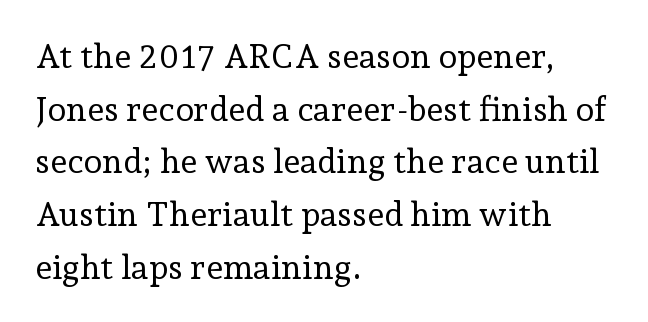
Q: Is the text bold? A: No.
Q: Is the text italic (slanted)? A: No, it is upright.
Q: Is the typeface a serif or a sans-serif typeface? A: Serif.
Q: Is the text underlined? A: No.
Q: How is the paragraph aligned? A: Left-aligned.
Q: Is the spacing between letters normal or unusually wide? A: Normal.
Q: Is the spacing between lines tight, normal or loose? A: Normal.
Q: Width (condensed, normal, or wide)? A: Normal.
Q: Stroke contrast? A: Low.
Q: x-height? A: Medium.
Q: Monospaced? A: No.
